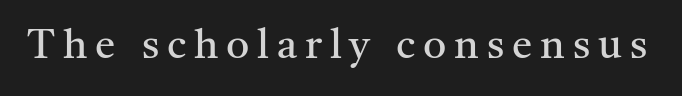
Q: Is the text bold? A: No.
Q: Is the text italic (slanted)? A: No, it is upright.
Q: Is the typeface a serif or a sans-serif typeface? A: Serif.
Q: Is the text underlined? A: No.
Q: Width (condensed, normal, or wide)? A: Normal.
Q: Stroke contrast? A: Medium.
Q: x-height? A: Medium.
Q: Monospaced? A: No.
